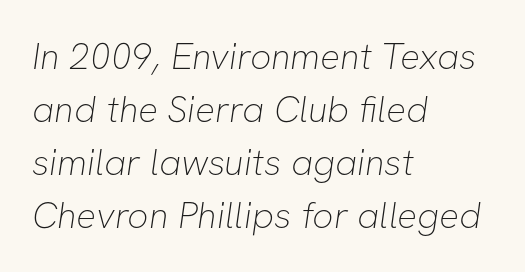
{"serif": "no", "bold": "no", "weight": "thin", "width": "normal", "stroke_contrast": "low", "x_height": "medium", "monospaced": "no", "underline": "no", "align": "left", "line_spacing": "normal", "line_spacing_ratio": 1.43, "letter_spacing": "normal", "letter_spacing_em": 0.0, "glyph_px": 37}
